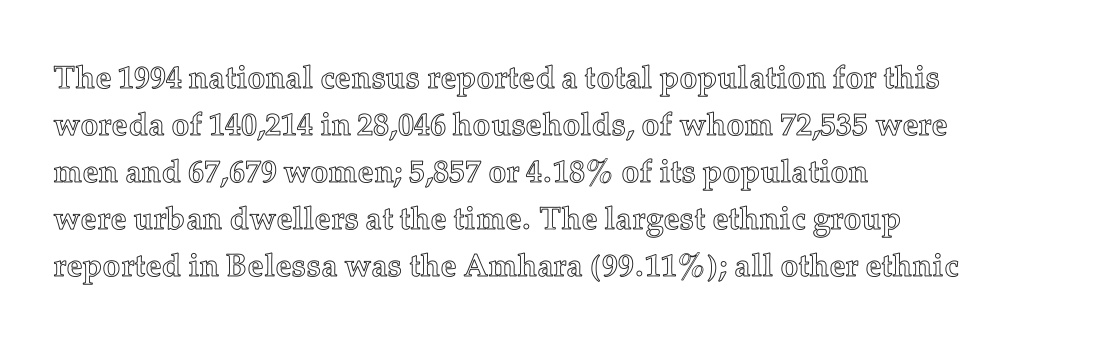
Q: Is the text italic (slanted)? A: No, it is upright.
Q: Is the text underlined? A: No.
Q: How is the paragraph aligned? A: Left-aligned.
Q: Is the spacing between letters normal or unusually wide? A: Normal.
Q: Is the spacing between lines tight, normal or loose? A: Normal.
Q: Width (condensed, normal, or wide)? A: Normal.
Q: x-height? A: Medium.
Q: Monospaced? A: No.
